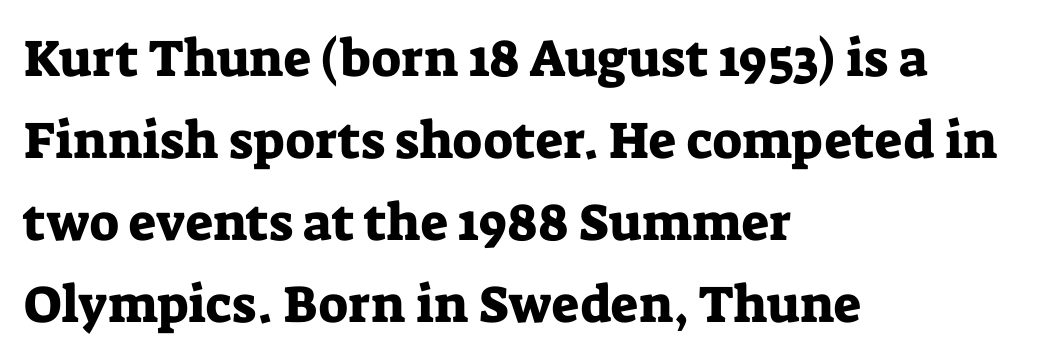
Horizontal bands of white between lines are of average thickness. The face used here is seriffed, in the tradition of book romans. Alignment: flush left. Words float on clear page, feet unadorned.
